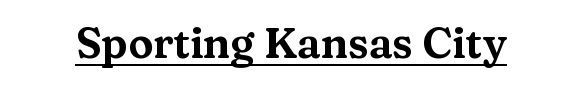
Every word sits above its own underline. Is the letter spacing exaggerated? No — it looks like the ordinary default. A typesetter would call this proportional, since set widths differ per character. In terms of posture, this sample is upright.
